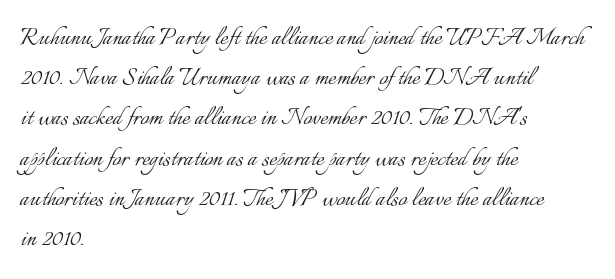
The image shows 30 px light type; set left-aligned, normal line spacing (1.34x), normal letter spacing, not underlined; low stroke contrast and a small x-height.
